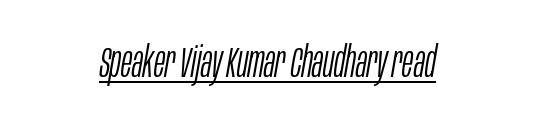
{"italic": "yes", "lean": "right", "slant_degrees": 10, "bold": "no", "weight": "light", "width": "condensed", "stroke_contrast": "low", "x_height": "large", "monospaced": "no", "underline": "yes", "align": "center", "letter_spacing": "normal", "letter_spacing_em": 0.0, "glyph_px": 42}
